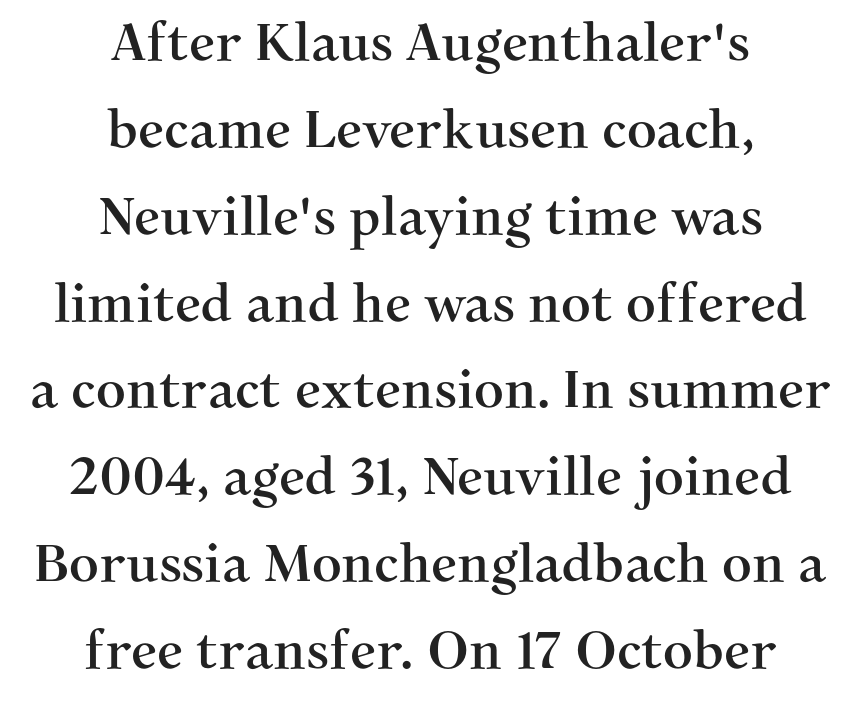
Q: Is the text italic (slanted)? A: No, it is upright.
Q: Is the typeface a serif or a sans-serif typeface? A: Serif.
Q: Is the text underlined? A: No.
Q: How is the paragraph aligned? A: Centered.
Q: Is the spacing between letters normal or unusually wide? A: Normal.
Q: Is the spacing between lines tight, normal or loose? A: Normal.
Q: Width (condensed, normal, or wide)? A: Normal.
Q: Stroke contrast? A: Medium.
Q: x-height? A: Medium.
Q: Monospaced? A: No.
